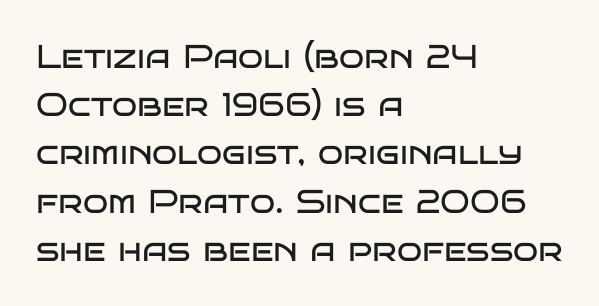
Q: Is the text bold? A: No.
Q: Is the text italic (slanted)? A: No, it is upright.
Q: Is the typeface a serif or a sans-serif typeface? A: Sans-serif.
Q: Is the text underlined? A: No.
Q: How is the paragraph aligned? A: Left-aligned.
Q: Is the spacing between letters normal or unusually wide? A: Normal.
Q: Is the spacing between lines tight, normal or loose? A: Normal.
Q: Width (condensed, normal, or wide)? A: Wide.
Q: Stroke contrast? A: Low.
Q: x-height? A: Large.
Q: Monospaced? A: No.
